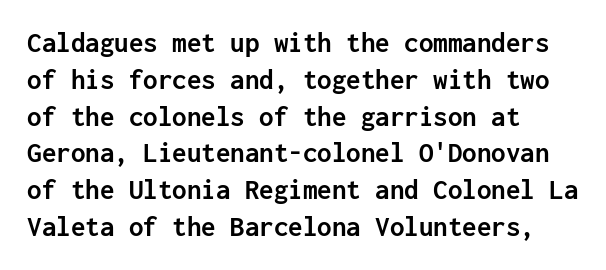
The image shows 29 px semibold sans-serif type, upright, monospaced; set left-aligned, normal line spacing (1.27x), normal letter spacing, not underlined; low stroke contrast and a medium x-height.
